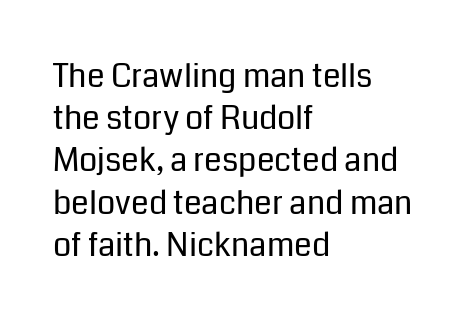
Q: Is the text bold? A: No.
Q: Is the text italic (slanted)? A: No, it is upright.
Q: Is the typeface a serif or a sans-serif typeface? A: Sans-serif.
Q: Is the text underlined? A: No.
Q: How is the paragraph aligned? A: Left-aligned.
Q: Is the spacing between letters normal or unusually wide? A: Normal.
Q: Is the spacing between lines tight, normal or loose? A: Normal.
Q: Width (condensed, normal, or wide)? A: Normal.
Q: Stroke contrast? A: Low.
Q: x-height? A: Medium.
Q: Monospaced? A: No.
